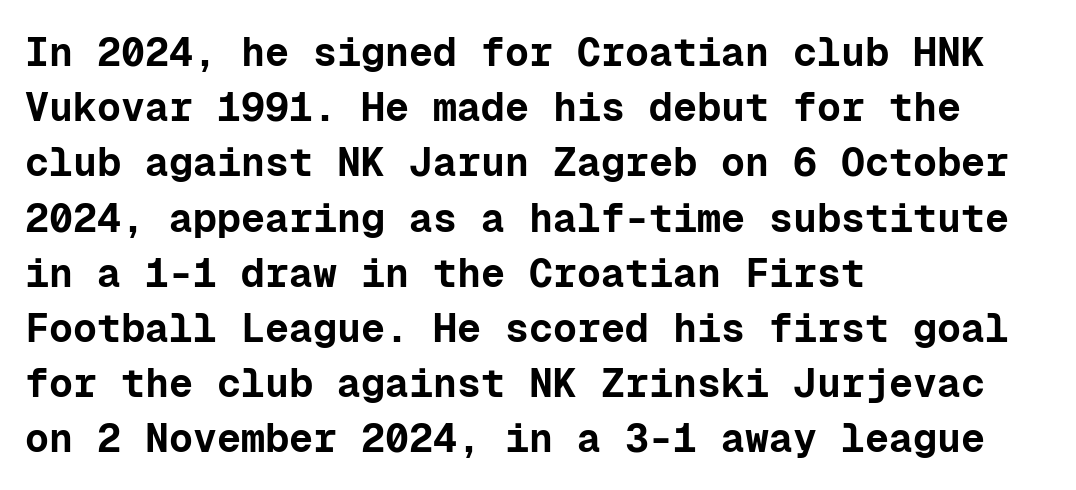
Nope, no serifs anywhere on these letters. The type is set solid horizontally, with unmodified tracking. Looks like terminal output: every glyph gets an equal slot. I'd describe the lettering as bold — thick and assertive.
